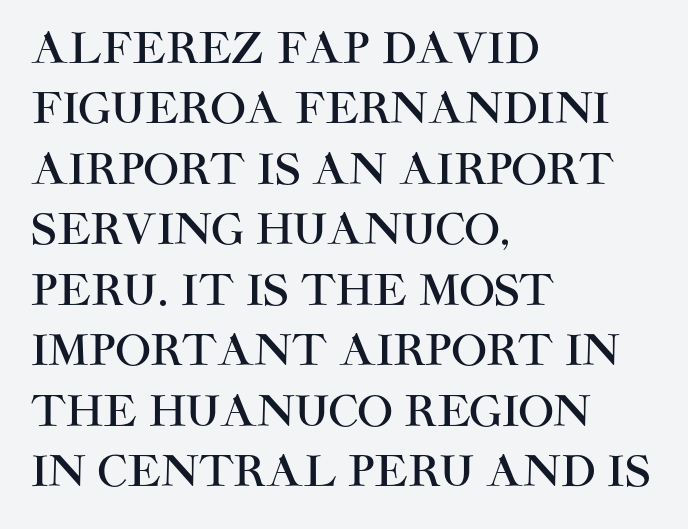
Does the type have serifs? No, each stem ends abruptly. Proportional: the letters do not fall into vertical columns. Does the copy run flush right? No — it runs flush left. The baseline area is clear. When letters stand straight like this, we call the style roman or upright.
